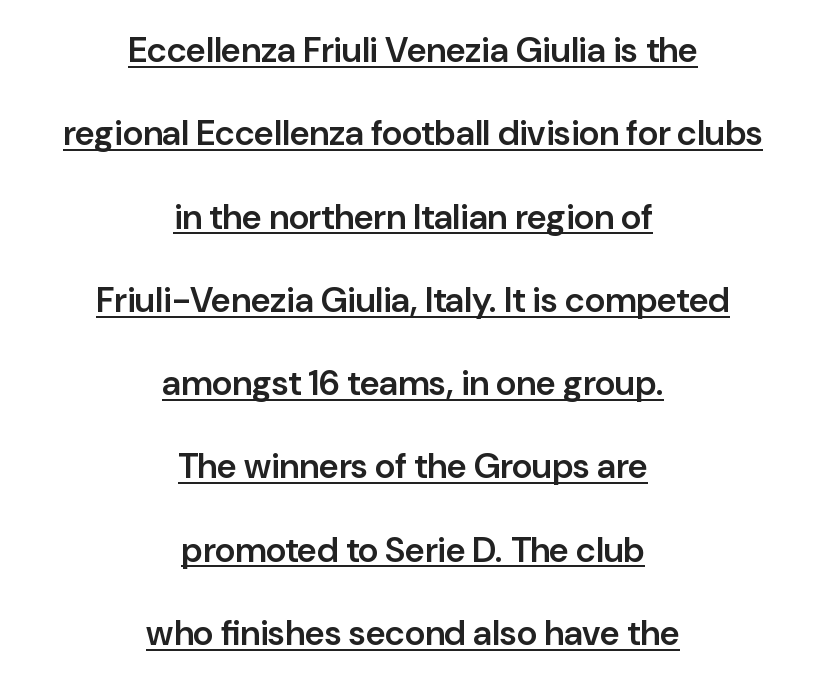
{"serif": "no", "italic": "no", "bold": "semi", "weight": "semibold", "width": "normal", "stroke_contrast": "low", "x_height": "medium", "monospaced": "no", "underline": "yes", "align": "center", "line_spacing": "loose", "line_spacing_ratio": 2.38, "letter_spacing": "normal", "letter_spacing_em": 0.0, "glyph_px": 35}
